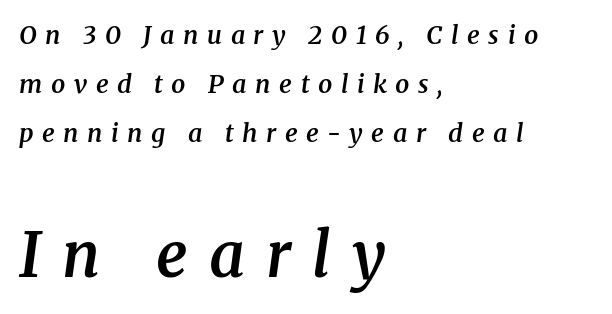
Q: Is the text bold? A: Semi-bold.
Q: Is the text italic (slanted)? A: Yes, it leans right by about 8 degrees.
Q: Is the typeface a serif or a sans-serif typeface? A: Serif.
Q: Is the text underlined? A: No.
Q: How is the paragraph aligned? A: Left-aligned.
Q: Is the spacing between letters normal or unusually wide? A: Unusually wide.
Q: Is the spacing between lines tight, normal or loose? A: Loose.
Q: Which block of text is set in a larger size, the first (top) or the second (bottom)? A: The second (bottom) one.
Q: Width (condensed, normal, or wide)? A: Normal.
Q: Stroke contrast? A: Medium.
Q: x-height? A: Medium.
Q: Monospaced? A: No.
